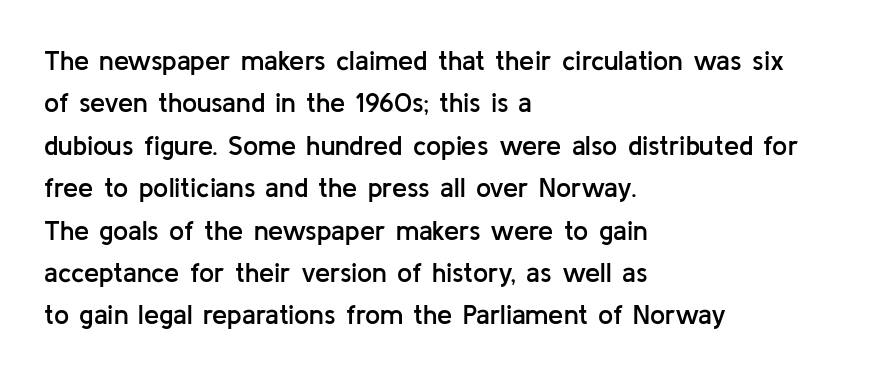
The image shows 27 px text type, upright; set left-aligned, normal line spacing (1.57x), normal letter spacing, not underlined.
